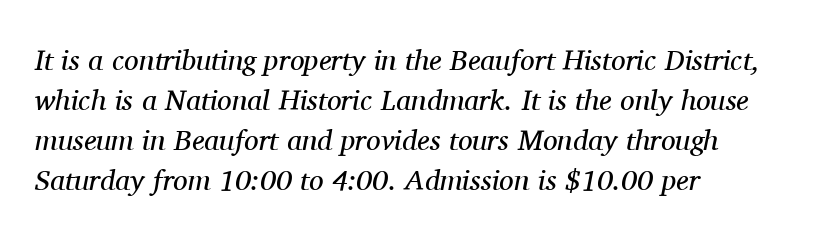
The image shows 29 px regular-weight serif type, italic (leaning right); set left-aligned, normal line spacing (1.38x), normal letter spacing, not underlined; medium stroke contrast and a medium x-height.
